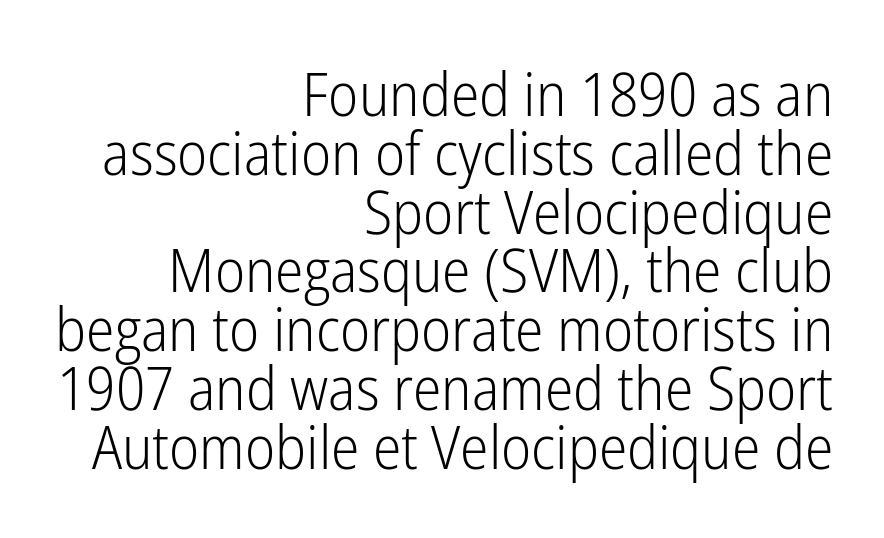
Q: Is the text bold? A: No.
Q: Is the text italic (slanted)? A: No, it is upright.
Q: Is the typeface a serif or a sans-serif typeface? A: Sans-serif.
Q: Is the text underlined? A: No.
Q: How is the paragraph aligned? A: Right-aligned.
Q: Is the spacing between letters normal or unusually wide? A: Normal.
Q: Is the spacing between lines tight, normal or loose? A: Tight.
Q: Width (condensed, normal, or wide)? A: Condensed.
Q: Stroke contrast? A: Low.
Q: x-height? A: Medium.
Q: Monospaced? A: No.
